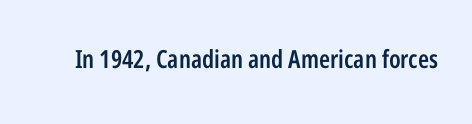
Q: Is the text bold? A: Semi-bold.
Q: Is the text italic (slanted)? A: No, it is upright.
Q: Is the text underlined? A: No.
Q: Is the spacing between letters normal or unusually wide? A: Normal.
